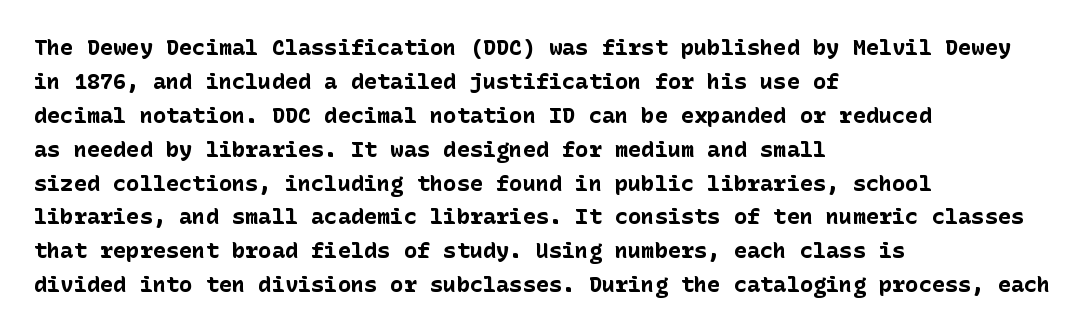
The image shows 22 px bold type, upright; set left-aligned, normal line spacing (1.54x), normal letter spacing, not underlined.
